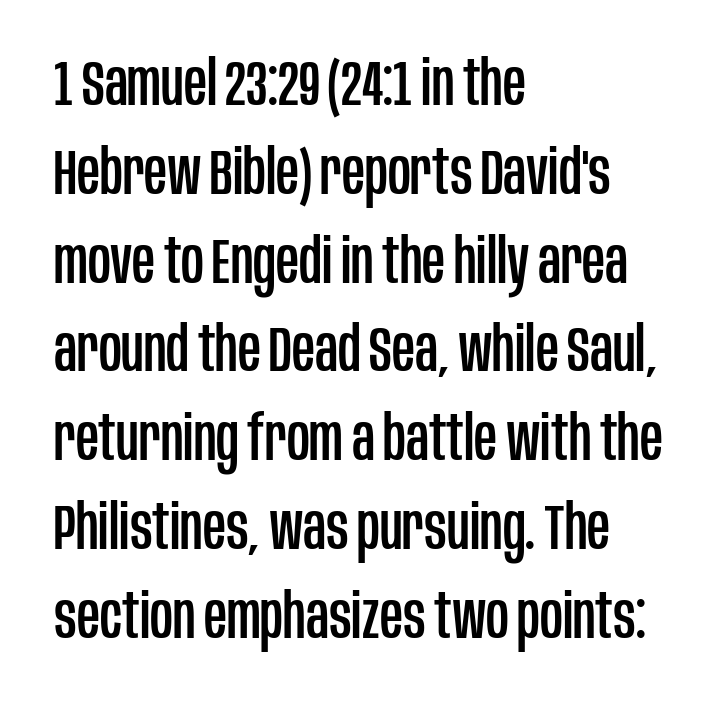
Q: Is the text italic (slanted)? A: No, it is upright.
Q: Is the typeface a serif or a sans-serif typeface? A: Sans-serif.
Q: Is the text underlined? A: No.
Q: How is the paragraph aligned? A: Left-aligned.
Q: Is the spacing between letters normal or unusually wide? A: Normal.
Q: Is the spacing between lines tight, normal or loose? A: Normal.
Q: Width (condensed, normal, or wide)? A: Condensed.
Q: Stroke contrast? A: Low.
Q: x-height? A: Large.
Q: Monospaced? A: No.
